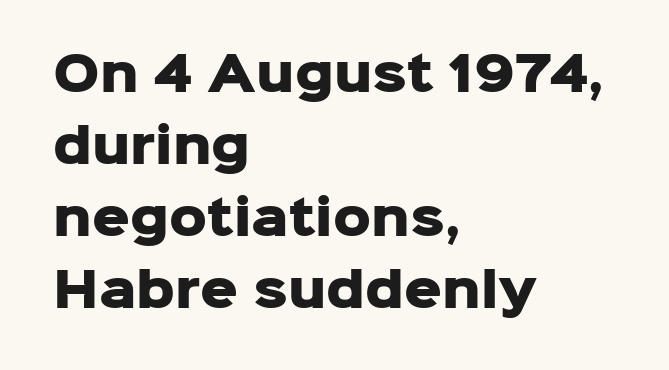
{"serif": "no", "italic": "no", "bold": "yes", "weight": "heavy", "width": "normal", "stroke_contrast": "low", "x_height": "medium", "monospaced": "no", "underline": "no", "align": "left", "line_spacing": "normal", "line_spacing_ratio": 1.53, "letter_spacing": "normal", "letter_spacing_em": 0.0, "glyph_px": 47}
